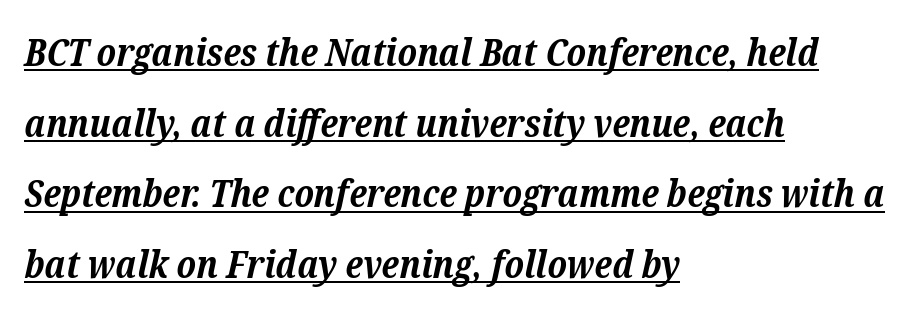
A continuous stroke trails under the words, as in a hyperlink. Line beginnings align vertically; line endings do not. Unlike a clean sans, this face finishes its strokes with serifs. The passage shown is typed in a proportional face where columns would drift. Is the letter spacing exaggerated? No — it looks like the ordinary default. The letters are slanted; this is an italic face.
